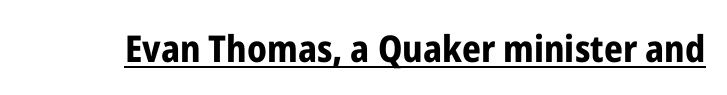
The letters carry no serifs — their stems end cleanly without finishing strokes. In terms of posture, this sample is upright. Looks like someone drew a line under every word here. Character widths vary here, with narrow letters taking less room than wide ones. The strokes are fattened all the way to bold. No extra tracking has been applied to these lines.
